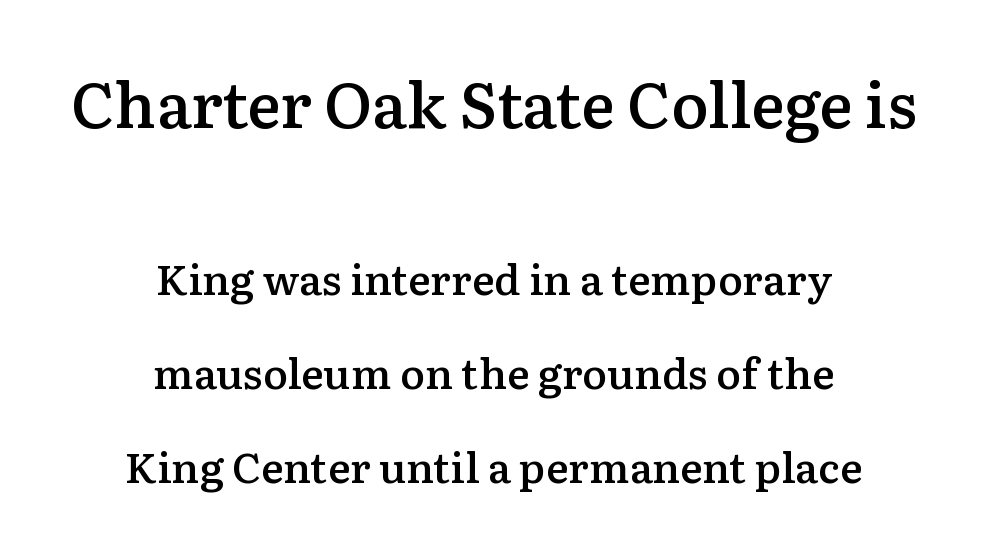
The image shows 63 px semibold serif type, upright; set centered, loose line spacing (2.24x), normal letter spacing, not underlined; the first (top) block is 1.5x larger; low stroke contrast and a medium x-height.
